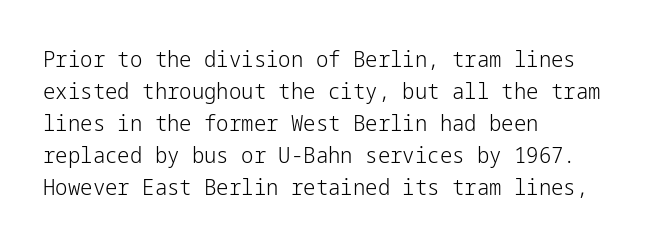
This sample uses an upright cut, with every glyph sitting square on the baseline. Check the space under the baseline: it is left empty. These lines are set flush left with a ragged right edge. Weight: not bold — regular or lighter.
